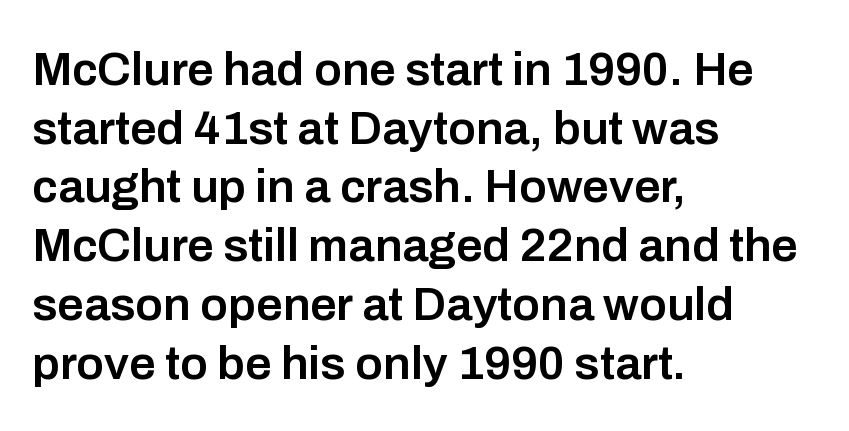
If you drew a line through each stem, it would be perfectly vertical. The glyphs have the mass of a demibold cut, below bold. Decoration check: the copy has no underline. A typesetter would call this proportional, since set widths differ per character.
